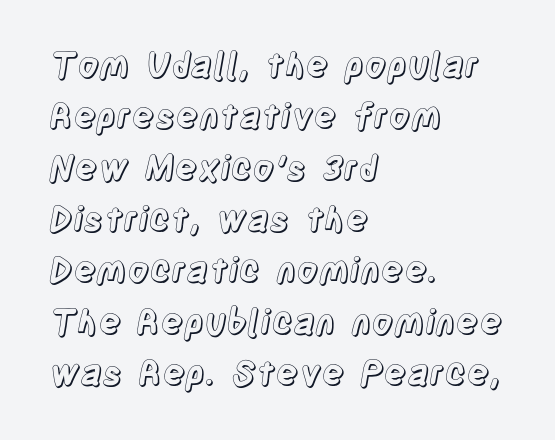
The image shows 34 px condensed type; set left-aligned, normal line spacing (1.51x), normal letter spacing, not underlined; a large x-height.
